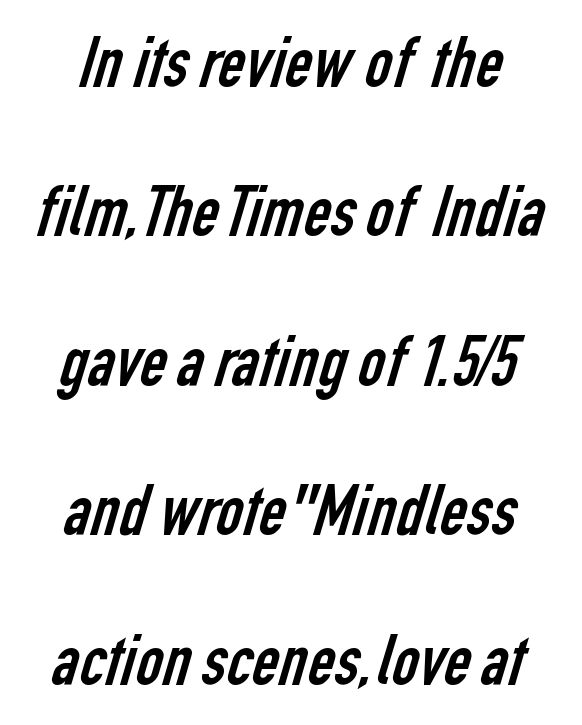
Between one letter and the next there's only the usual sliver of space. Look at the bottom of the vertical strokes: they stop flat, with no serifs. Spacing verdict: proportional, widths tailored to each character. The lines are spread far apart with generous leading. Check under the words: just untouched page.
